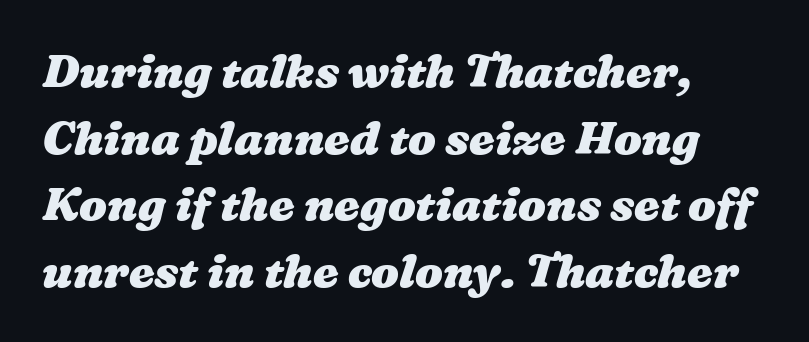
Q: Is the text bold? A: Yes.
Q: Is the text underlined? A: No.
Q: How is the paragraph aligned? A: Left-aligned.
Q: Is the spacing between letters normal or unusually wide? A: Normal.
Q: Is the spacing between lines tight, normal or loose? A: Normal.
Q: Width (condensed, normal, or wide)? A: Wide.
Q: Stroke contrast? A: Medium.
Q: x-height? A: Medium.
Q: Monospaced? A: No.
